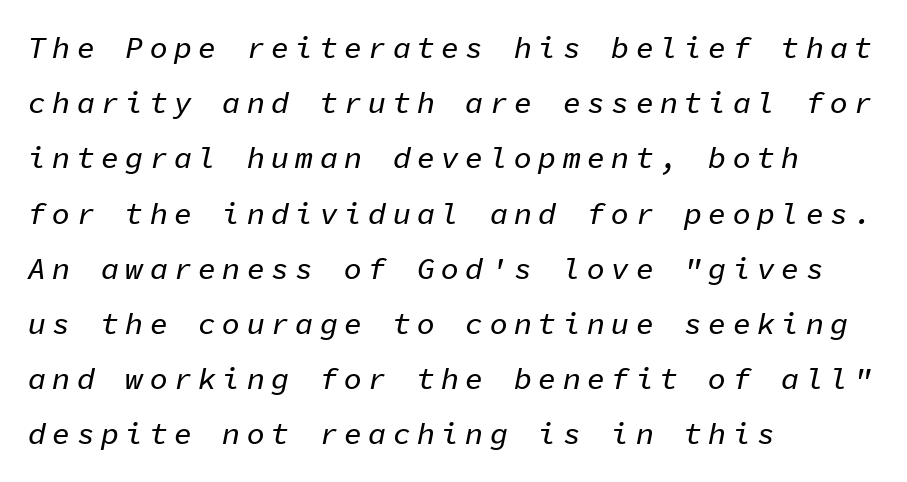
The tracking jumps out immediately: characters are airy and widely separated. The lines in this sample share a left origin and differ only in where they stop. Do the characters align in a grid? Yes, the font is monospaced. Characters are canted at an angle relative to the baseline's perpendicular. The space directly below the letters is spotless.
